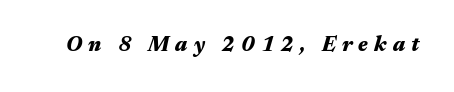
{"italic": "yes", "lean": "right", "slant_degrees": 17, "bold": "yes", "underline": "no", "letter_spacing": "wide", "letter_spacing_em": 0.29, "glyph_px": 21}
